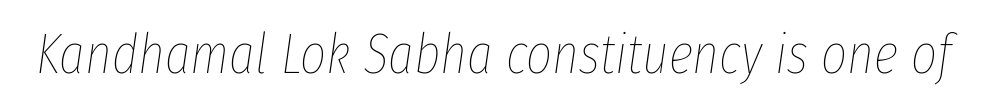
{"italic": "yes", "lean": "right", "slant_degrees": 8, "bold": "no", "weight": "thin", "width": "condensed", "stroke_contrast": "low", "x_height": "medium", "monospaced": "no", "underline": "no", "letter_spacing": "normal", "letter_spacing_em": 0.0, "glyph_px": 56}
